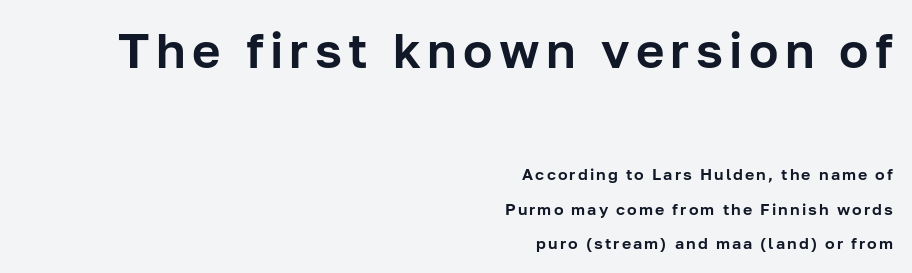
The image shows 49 px sans-serif type, upright; set right-aligned, loose line spacing (2.16x), not underlined; the first (top) block is 3.06x larger; low stroke contrast and a medium x-height.
